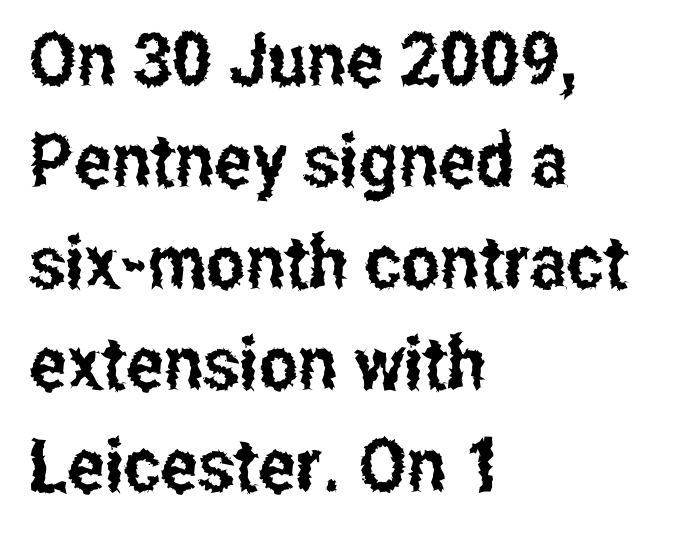
Q: Is the text italic (slanted)? A: No, it is upright.
Q: Is the typeface a serif or a sans-serif typeface? A: Sans-serif.
Q: Is the text underlined? A: No.
Q: How is the paragraph aligned? A: Left-aligned.
Q: Is the spacing between letters normal or unusually wide? A: Normal.
Q: Is the spacing between lines tight, normal or loose? A: Normal.
Q: Width (condensed, normal, or wide)? A: Condensed.
Q: Stroke contrast? A: Low.
Q: x-height? A: Medium.
Q: Monospaced? A: No.
